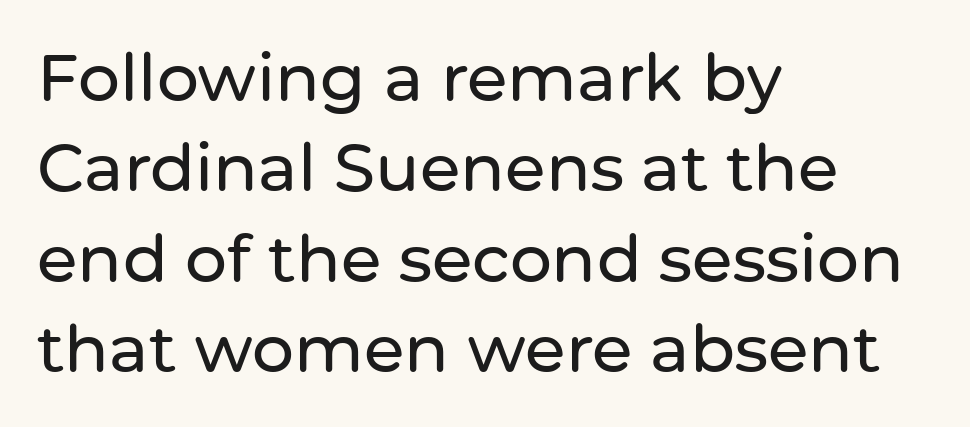
{"serif": "no", "italic": "no", "width": "normal", "stroke_contrast": "low", "x_height": "medium", "monospaced": "no", "underline": "no", "align": "left", "line_spacing": "normal", "line_spacing_ratio": 1.37, "letter_spacing": "normal", "letter_spacing_em": 0.0, "glyph_px": 66}
